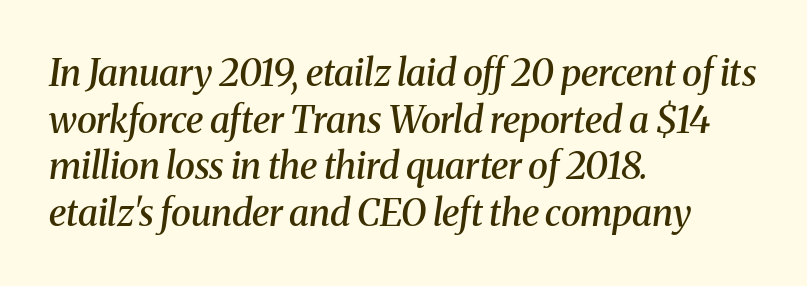
Students, note that the glyphs here touch the page at normal intervals. Typeset ragged right — the left edge is the straight one. Each letter keeps its own natural width here, so spacing adapts to shape. Type without underlining.
